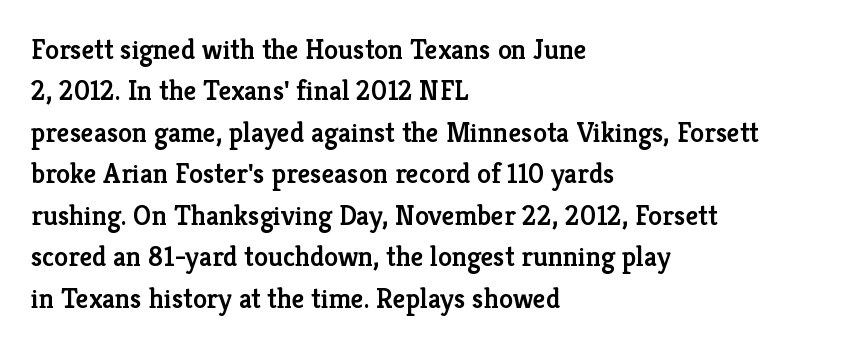
The image shows 28 px semibold serif type, upright; set left-aligned, normal line spacing (1.48x), normal letter spacing, not underlined; low stroke contrast and a medium x-height.
